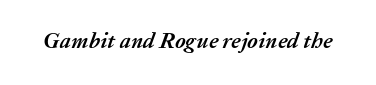
Q: Is the text bold? A: Yes.
Q: Is the text italic (slanted)? A: Yes, it leans right by about 20 degrees.
Q: Is the text underlined? A: No.
Q: Is the spacing between letters normal or unusually wide? A: Normal.
